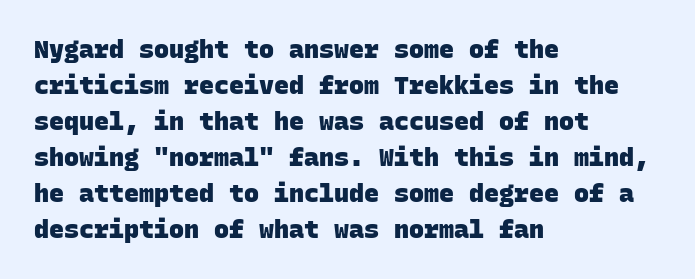
The image shows 25 px bold type; set left-aligned, normal line spacing (1.44x), normal letter spacing, not underlined.
